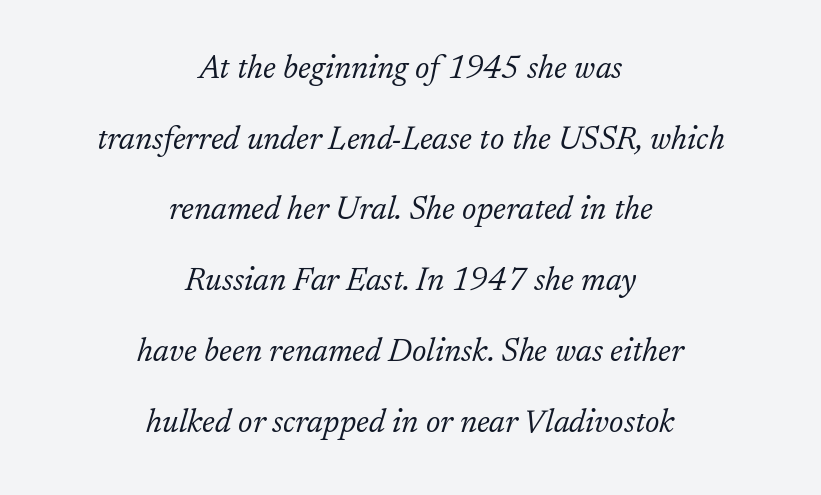
Q: Is the text bold? A: No.
Q: Is the text italic (slanted)? A: Yes, it leans right by about 17 degrees.
Q: Is the typeface a serif or a sans-serif typeface? A: Serif.
Q: Is the text underlined? A: No.
Q: How is the paragraph aligned? A: Centered.
Q: Is the spacing between letters normal or unusually wide? A: Normal.
Q: Is the spacing between lines tight, normal or loose? A: Loose.
Q: Width (condensed, normal, or wide)? A: Normal.
Q: Stroke contrast? A: Low.
Q: x-height? A: Medium.
Q: Monospaced? A: No.
